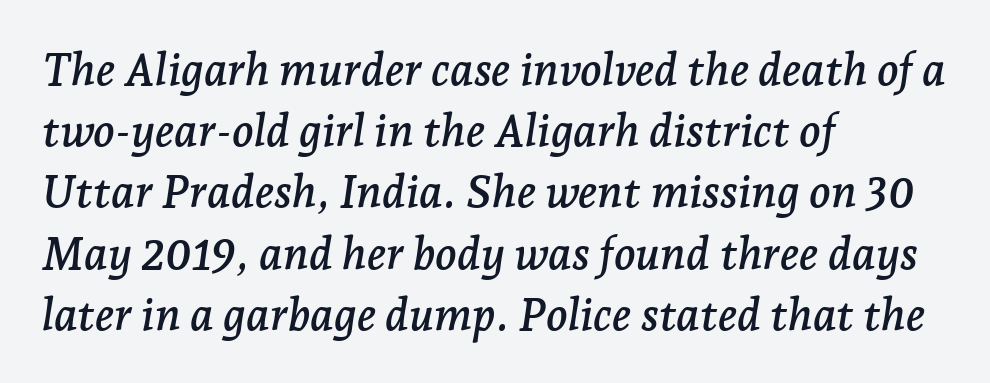
Vertical spacing — default. Each line starts at the same left margin while the right side varies. Nothing unusual about the tracking: characters are spaced as the font intends. Unmarked baselines from the first word to the last. The designer went with a serif here, giving each stem small feet.
